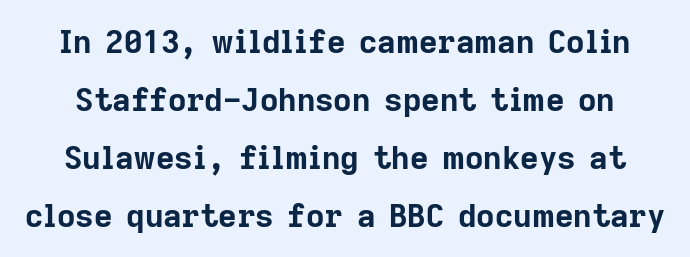
The face used here is proportionally spaced, like ordinary book or web type. The glyphs in this specimen are sans serif. This is heavy type, rendered in bold. Here the glyphs are tracked normally, forming tight word shapes. Upright lettering throughout.
